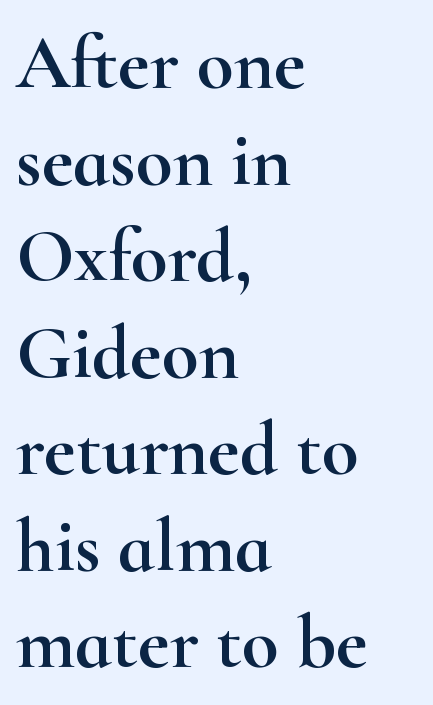
The image shows 76 px wide serif type, upright; set left-aligned, normal line spacing (1.27x), normal letter spacing, not underlined; high stroke contrast and a small x-height.
